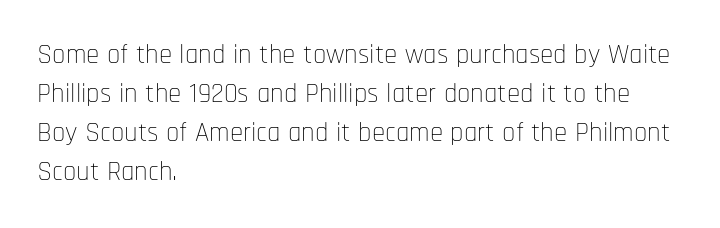
Default kerning and tracking; the words read as compact shapes. No heavy texture on the line: the type isn't bold. A roman cut, with each character standing at attention. Notice how the passage keeps a crisp vertical edge on the left only. Bare-footed words on every line.
